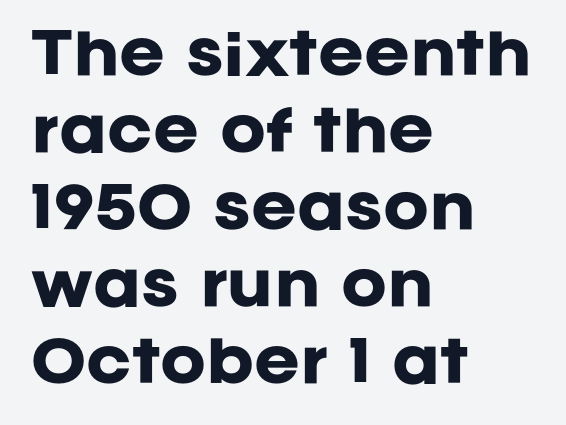
Character widths vary here, with narrow letters taking less room than wide ones. These lines are set flush left with a ragged right edge. This sample uses an upright cut, with every glyph sitting square on the baseline. Has an underline been added? It has not. Typesetter's note: full bold, strokes at maximum text heaviness. These lines keep a tight, regular rhythm from letter to letter.
